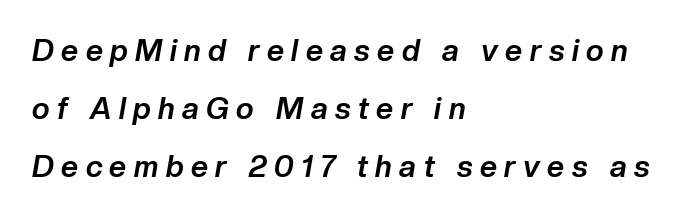
The image shows 30 px bold type, italic (leaning right); set left-aligned, loose line spacing (1.94x), unusually wide letter spacing (+0.25 em), not underlined; low stroke contrast and a medium x-height.
